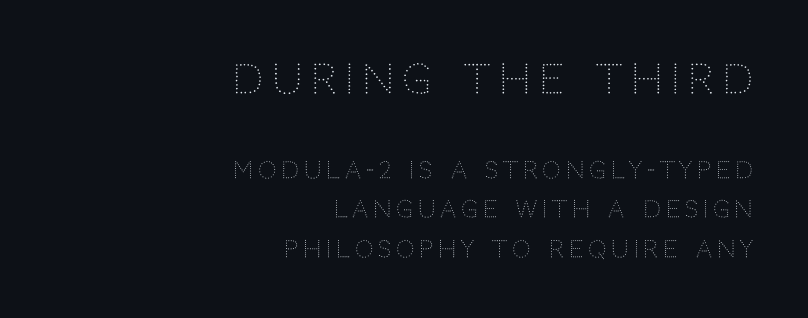
The image shows 40 px light sans-serif type, upright; set right-aligned, line spacing 1.72x, unusually wide letter spacing (+0.21 em), not underlined; the first (top) block is 1.74x larger; low stroke contrast and a large x-height.
